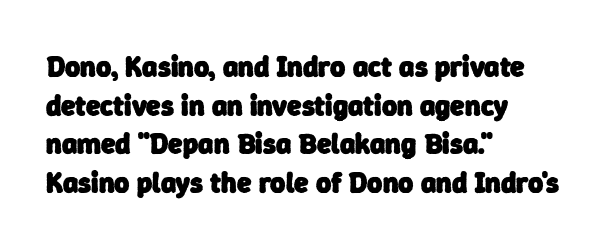
The image shows 29 px heavy sans-serif type; set left-aligned, normal line spacing (1.33x), normal letter spacing, not underlined; low stroke contrast and a medium x-height.
